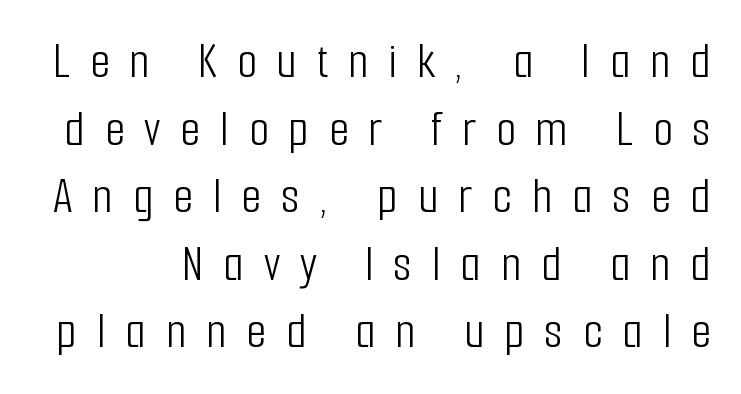
{"serif": "no", "italic": "no", "bold": "no", "weight": "light", "width": "condensed", "stroke_contrast": "low", "x_height": "medium", "monospaced": "no", "underline": "no", "line_spacing": "normal", "line_spacing_ratio": 1.3, "letter_spacing": "wide", "letter_spacing_em": 0.38, "glyph_px": 52}
